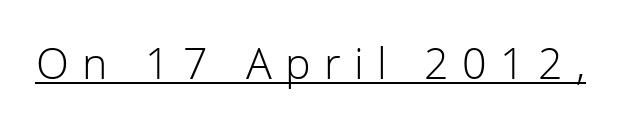
{"serif": "no", "italic": "no", "bold": "no", "weight": "light", "width": "normal", "x_height": "medium", "monospaced": "no", "underline": "yes", "letter_spacing": "wide", "letter_spacing_em": 0.31, "glyph_px": 43}
